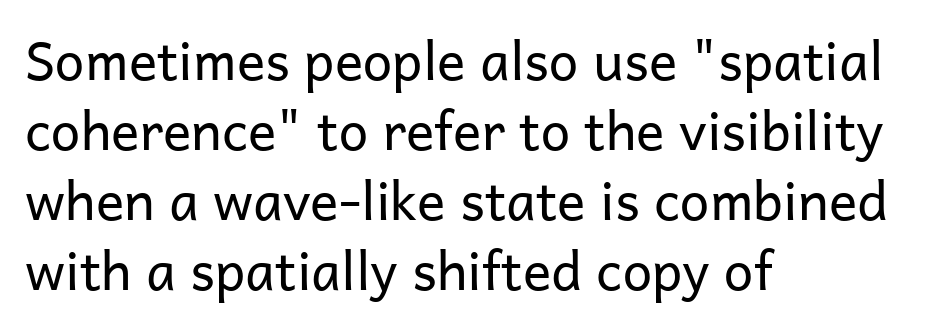
You could not count columns in this text — the font is proportionally spaced. These glyphs show unthickened strokes, regular width or finer. The lines are quadded left. A roman cut, with each character standing at attention. Unmarked baselines from the first word to the last. Caption: standard tracking, unaltered.
